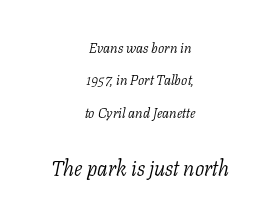
Q: Is the text bold? A: No.
Q: Is the text italic (slanted)? A: Yes, it leans right by about 11 degrees.
Q: Is the text underlined? A: No.
Q: How is the paragraph aligned? A: Centered.
Q: Is the spacing between letters normal or unusually wide? A: Normal.
Q: Is the spacing between lines tight, normal or loose? A: Loose.
Q: Which block of text is set in a larger size, the first (top) or the second (bottom)? A: The second (bottom) one.
